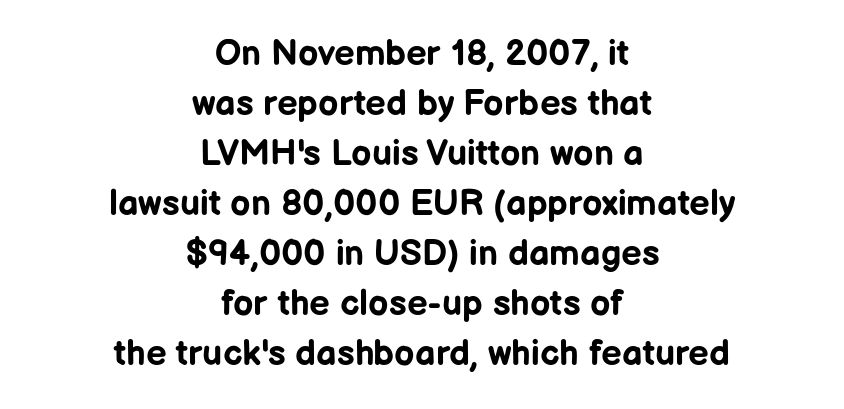
Q: Is the text bold? A: Yes.
Q: Is the text italic (slanted)? A: No, it is upright.
Q: Is the typeface a serif or a sans-serif typeface? A: Sans-serif.
Q: Is the text underlined? A: No.
Q: How is the paragraph aligned? A: Centered.
Q: Is the spacing between letters normal or unusually wide? A: Normal.
Q: Is the spacing between lines tight, normal or loose? A: Normal.
Q: Width (condensed, normal, or wide)? A: Normal.
Q: Stroke contrast? A: Low.
Q: x-height? A: Medium.
Q: Monospaced? A: No.
